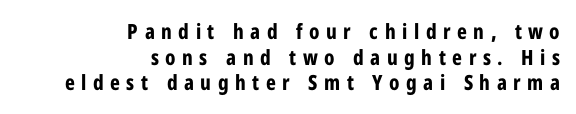
Q: Is the text bold? A: Yes.
Q: Is the text italic (slanted)? A: No, it is upright.
Q: Is the text underlined? A: No.
Q: How is the paragraph aligned? A: Right-aligned.
Q: Is the spacing between letters normal or unusually wide? A: Unusually wide.
